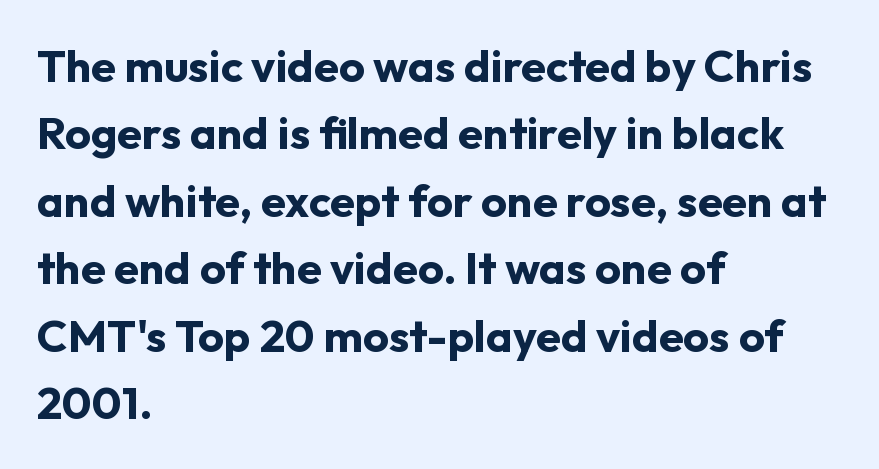
Q: Is the text bold? A: Yes.
Q: Is the text italic (slanted)? A: No, it is upright.
Q: Is the typeface a serif or a sans-serif typeface? A: Sans-serif.
Q: Is the text underlined? A: No.
Q: How is the paragraph aligned? A: Left-aligned.
Q: Is the spacing between letters normal or unusually wide? A: Normal.
Q: Is the spacing between lines tight, normal or loose? A: Normal.
Q: Width (condensed, normal, or wide)? A: Normal.
Q: Stroke contrast? A: Low.
Q: x-height? A: Medium.
Q: Monospaced? A: No.
